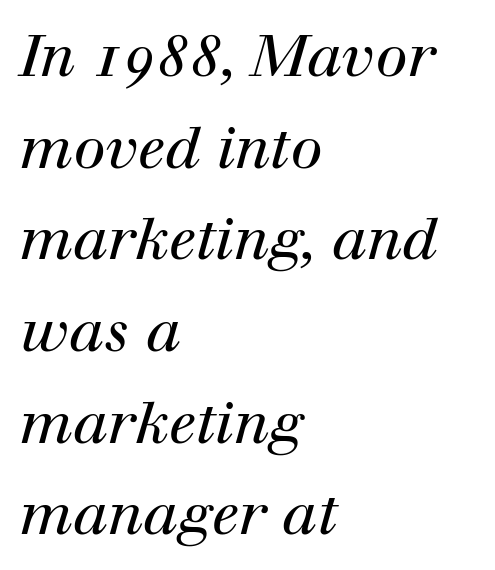
Q: Is the text bold? A: No.
Q: Is the text italic (slanted)? A: Yes, it leans right by about 12 degrees.
Q: Is the typeface a serif or a sans-serif typeface? A: Serif.
Q: Is the text underlined? A: No.
Q: How is the paragraph aligned? A: Left-aligned.
Q: Is the spacing between letters normal or unusually wide? A: Normal.
Q: Is the spacing between lines tight, normal or loose? A: Normal.
Q: Width (condensed, normal, or wide)? A: Normal.
Q: Stroke contrast? A: High.
Q: x-height? A: Medium.
Q: Monospaced? A: No.
